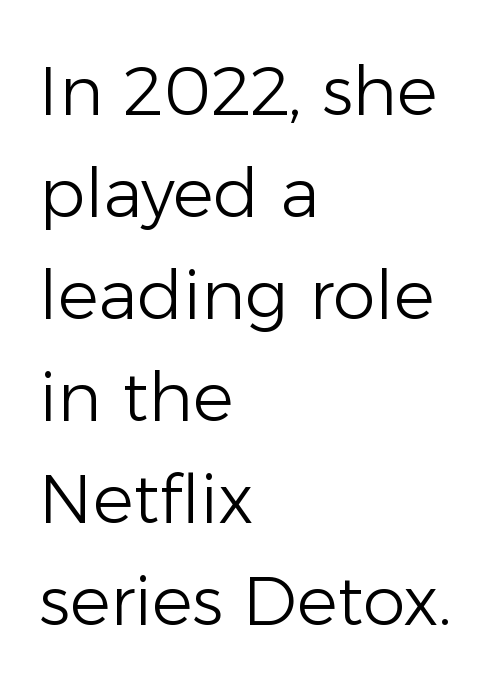
The image shows 68 px light sans-serif type, upright; set left-aligned, normal line spacing (1.5x), normal letter spacing, not underlined; low stroke contrast and a medium x-height.
